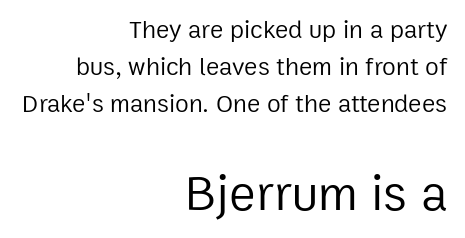
Q: Is the text bold? A: No.
Q: Is the text italic (slanted)? A: No, it is upright.
Q: Is the typeface a serif or a sans-serif typeface? A: Sans-serif.
Q: Is the text underlined? A: No.
Q: How is the paragraph aligned? A: Right-aligned.
Q: Is the spacing between letters normal or unusually wide? A: Normal.
Q: Is the spacing between lines tight, normal or loose? A: Normal.
Q: Which block of text is set in a larger size, the first (top) or the second (bottom)? A: The second (bottom) one.
Q: Width (condensed, normal, or wide)? A: Normal.
Q: Stroke contrast? A: Low.
Q: x-height? A: Medium.
Q: Monospaced? A: No.
